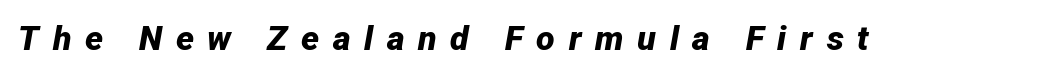
No word sits above an underline. The rendering uses a bold face; every stroke is thick and dark. These lines are rendered in a variable-pitch font. It's the slanting kind of type. The type is letterspaced generously, with wide tracking.
